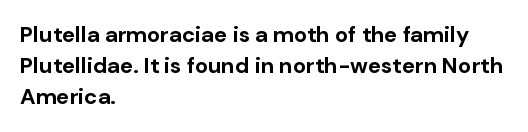
{"italic": "no", "bold": "yes", "underline": "no", "align": "left", "line_spacing": "normal", "line_spacing_ratio": 1.41, "letter_spacing": "normal", "letter_spacing_em": 0.0, "glyph_px": 22}
